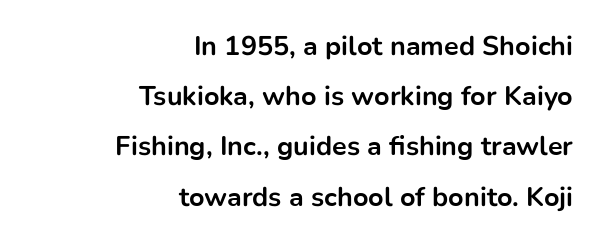
The image shows 27 px bold type, upright; set right-aligned, line spacing 1.86x, normal letter spacing, not underlined.
